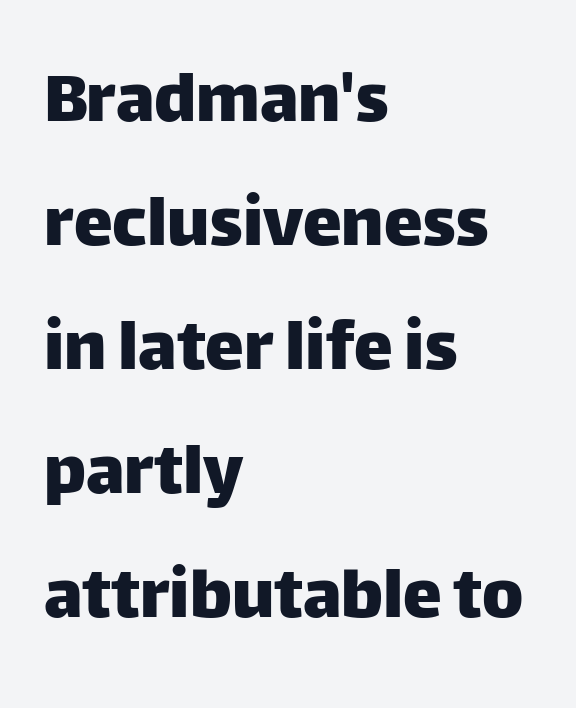
Q: Is the text italic (slanted)? A: No, it is upright.
Q: Is the typeface a serif or a sans-serif typeface? A: Sans-serif.
Q: Is the text underlined? A: No.
Q: How is the paragraph aligned? A: Left-aligned.
Q: Is the spacing between letters normal or unusually wide? A: Normal.
Q: Is the spacing between lines tight, normal or loose? A: Normal.
Q: Width (condensed, normal, or wide)? A: Normal.
Q: Stroke contrast? A: Low.
Q: x-height? A: Large.
Q: Monospaced? A: No.
